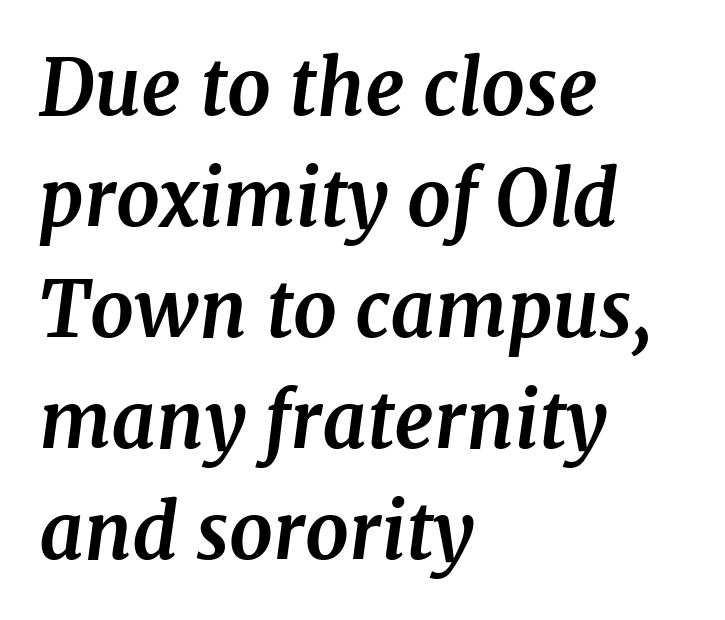
Q: Is the text bold? A: Yes.
Q: Is the text italic (slanted)? A: Yes, it leans right by about 7 degrees.
Q: Is the typeface a serif or a sans-serif typeface? A: Serif.
Q: Is the text underlined? A: No.
Q: How is the paragraph aligned? A: Left-aligned.
Q: Is the spacing between letters normal or unusually wide? A: Normal.
Q: Is the spacing between lines tight, normal or loose? A: Normal.
Q: Width (condensed, normal, or wide)? A: Normal.
Q: Stroke contrast? A: Medium.
Q: x-height? A: Medium.
Q: Monospaced? A: No.
